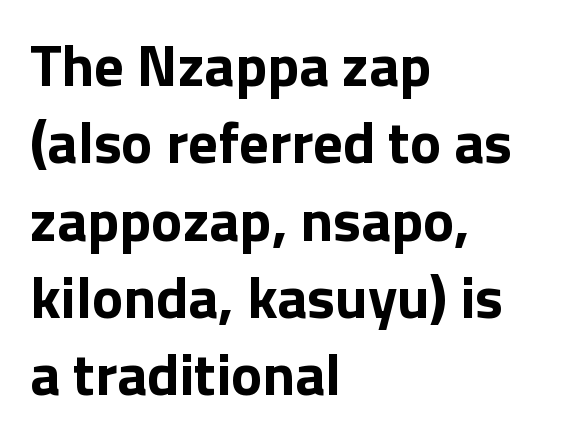
{"serif": "no", "italic": "no", "bold": "yes", "weight": "bold", "width": "normal", "stroke_contrast": "low", "x_height": "medium", "monospaced": "no", "underline": "no", "align": "left", "line_spacing": "normal", "line_spacing_ratio": 1.31, "letter_spacing": "normal", "letter_spacing_em": 0.0, "glyph_px": 59}
